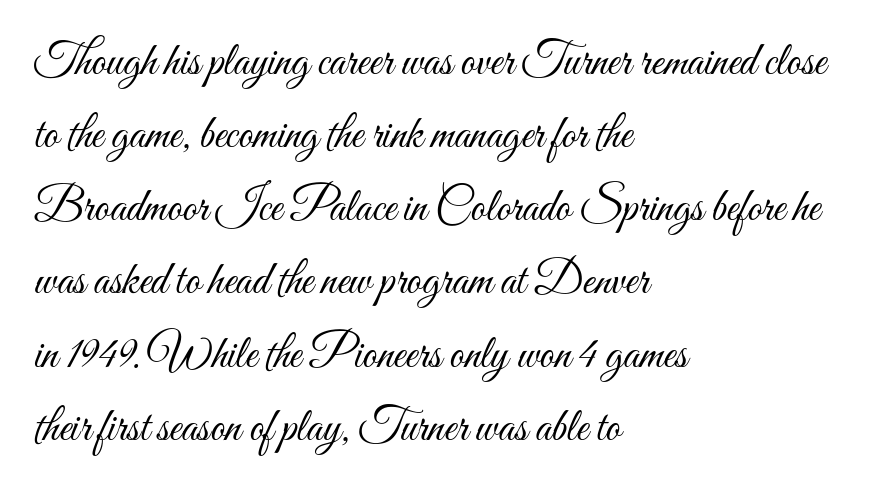
{"bold": "no", "weight": "light", "width": "condensed", "stroke_contrast": "medium", "x_height": "small", "monospaced": "no", "underline": "no", "align": "left", "line_spacing": "normal", "line_spacing_ratio": 1.59, "letter_spacing": "normal", "letter_spacing_em": 0.0, "glyph_px": 46}
